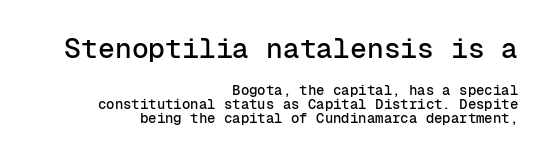
The image shows 28 px sans-serif type, upright, monospaced; set right-aligned, tight line spacing (1.01x), normal letter spacing, not underlined; the first (top) block is 2.0x larger; low stroke contrast and a medium x-height.
